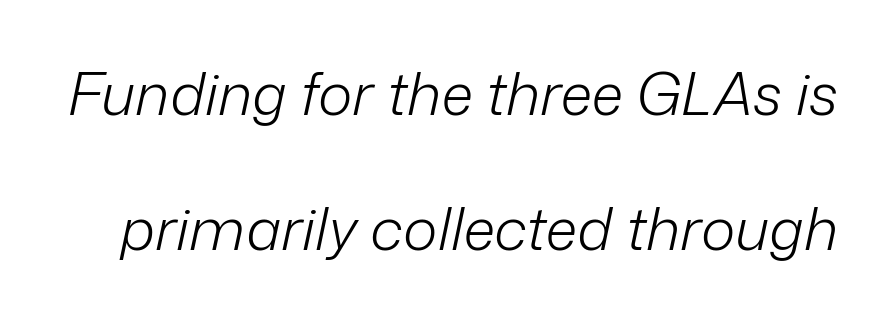
Q: Is the text bold? A: No.
Q: Is the text italic (slanted)? A: Yes, it leans right by about 12 degrees.
Q: Is the text underlined? A: No.
Q: Is the spacing between letters normal or unusually wide? A: Normal.
Q: Is the spacing between lines tight, normal or loose? A: Loose.
Q: Width (condensed, normal, or wide)? A: Normal.
Q: Stroke contrast? A: Low.
Q: x-height? A: Medium.
Q: Monospaced? A: No.
